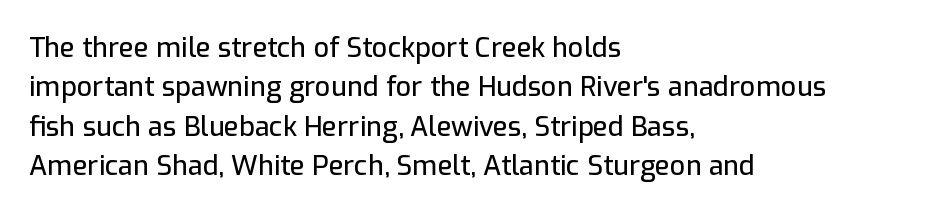
Q: Is the text italic (slanted)? A: No, it is upright.
Q: Is the text underlined? A: No.
Q: How is the paragraph aligned? A: Left-aligned.
Q: Is the spacing between letters normal or unusually wide? A: Normal.
Q: Is the spacing between lines tight, normal or loose? A: Normal.
